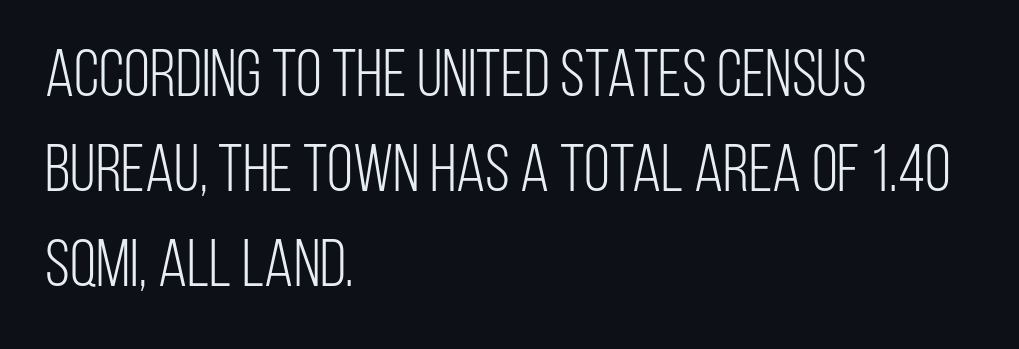
The image shows 67 px light, condensed sans-serif type, upright; set left-aligned, normal line spacing (1.42x), normal letter spacing, not underlined; low stroke contrast and a large x-height.
